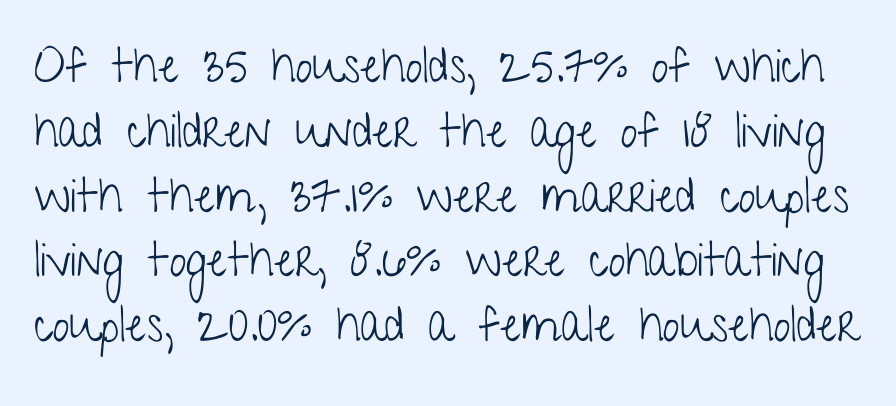
{"serif": "no", "italic": "no", "bold": "no", "weight": "light", "width": "condensed", "stroke_contrast": "low", "x_height": "medium", "monospaced": "no", "underline": "no", "line_spacing": "normal", "line_spacing_ratio": 1.35, "letter_spacing": "normal", "letter_spacing_em": 0.0, "glyph_px": 48}
